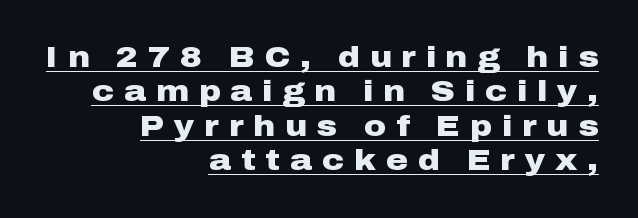
You can tell from the bare stems that sans-serif type was used. Honestly, the underline is the first thing you notice here. The gaps between neighbouring characters are conspicuously large. Italic: no, the glyphs are upright roman.
